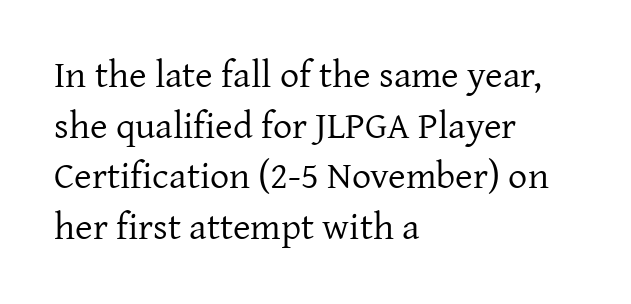
The letters look calm and open, with moderate or lighter stems. Is there any slant? The stems are plumb. The lines are quadded left. Decoration check: the copy has no underline. Proportional: the letters do not fall into vertical columns. There is no visible air inserted between adjacent glyphs.
